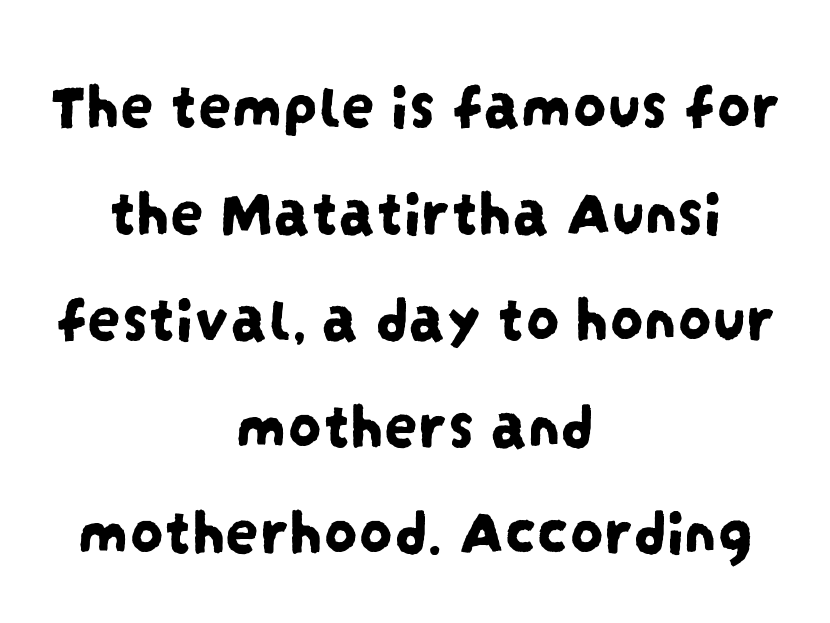
The strip under each line holds only bare page. Here the designer chose a conventional face with non-uniform glyph widths. The line-height multiplier appears to be the usual default. These lines stack symmetrically, like a column narrowing and widening about its center.
